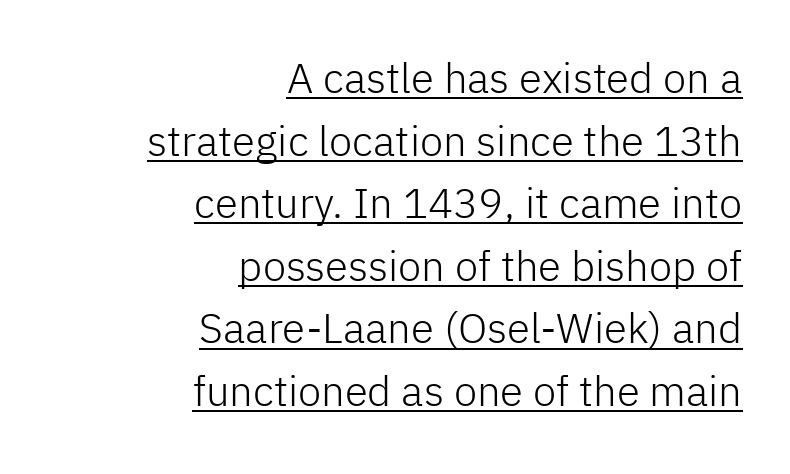
Q: Is the text bold? A: No.
Q: Is the text italic (slanted)? A: No, it is upright.
Q: Is the typeface a serif or a sans-serif typeface? A: Sans-serif.
Q: Is the text underlined? A: Yes.
Q: How is the paragraph aligned? A: Right-aligned.
Q: Is the spacing between letters normal or unusually wide? A: Normal.
Q: Is the spacing between lines tight, normal or loose? A: Normal.
Q: Width (condensed, normal, or wide)? A: Normal.
Q: Stroke contrast? A: Low.
Q: x-height? A: Medium.
Q: Monospaced? A: No.
